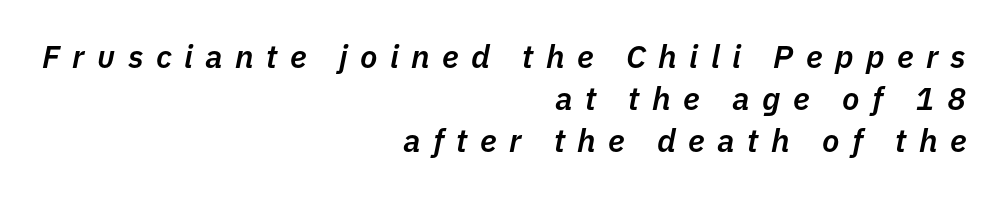
Just letters on the line, the space beneath them empty. An italicized treatment has been applied to the whole sample. The line texture is sparse and dotted thanks to wide tracking. Each new line begins a customary step beneath the previous one.
